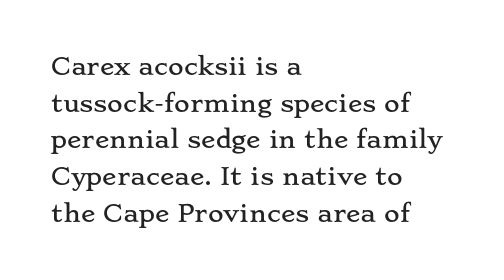
{"italic": "no", "underline": "no", "align": "left", "line_spacing": "normal", "line_spacing_ratio": 1.53, "letter_spacing": "normal", "letter_spacing_em": 0.0, "glyph_px": 24}
